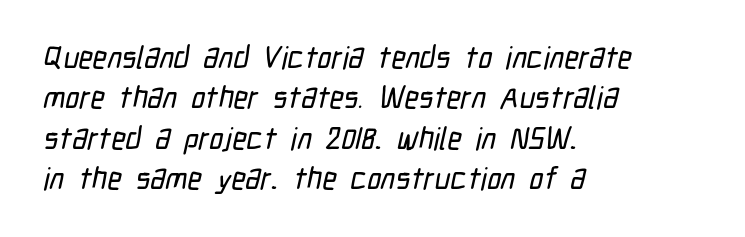
The image shows 31 px condensed sans-serif type; set left-aligned, normal line spacing (1.3x), normal letter spacing, not underlined; low stroke contrast and a medium x-height.
